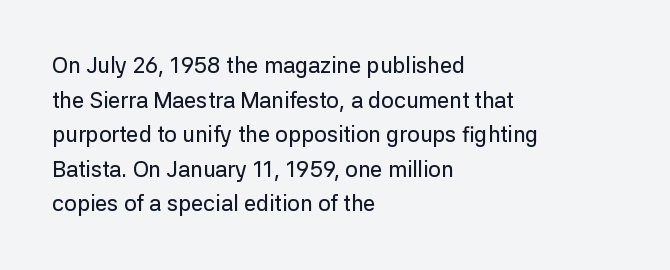
Q: Is the text italic (slanted)? A: No, it is upright.
Q: Is the text underlined? A: No.
Q: How is the paragraph aligned? A: Left-aligned.
Q: Is the spacing between letters normal or unusually wide? A: Normal.
Q: Is the spacing between lines tight, normal or loose? A: Normal.
